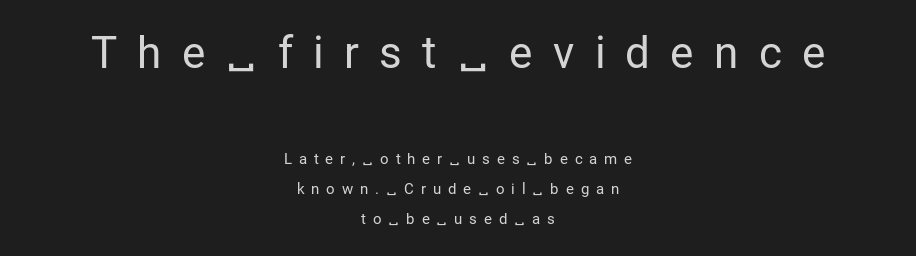
{"serif": "no", "italic": "no", "bold": "no", "weight": "regular", "width": "normal", "stroke_contrast": "low", "x_height": "medium", "monospaced": "no", "underline": "no", "align": "center", "line_spacing": "loose", "line_spacing_ratio": 2.0, "letter_spacing": "wide", "letter_spacing_em": 0.46, "larger_block": "first", "size_ratio": 2.93, "glyph_px": 44}
